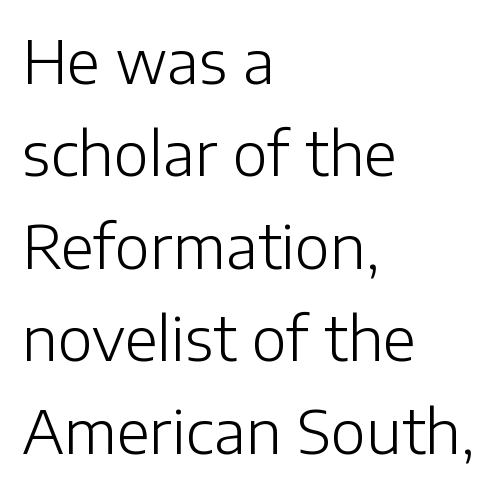
Q: Is the text bold? A: No.
Q: Is the text italic (slanted)? A: No, it is upright.
Q: Is the typeface a serif or a sans-serif typeface? A: Sans-serif.
Q: Is the text underlined? A: No.
Q: How is the paragraph aligned? A: Left-aligned.
Q: Is the spacing between letters normal or unusually wide? A: Normal.
Q: Is the spacing between lines tight, normal or loose? A: Normal.
Q: Width (condensed, normal, or wide)? A: Normal.
Q: Stroke contrast? A: Low.
Q: x-height? A: Medium.
Q: Monospaced? A: No.
